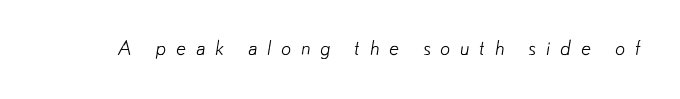
Q: Is the text bold? A: No.
Q: Is the text underlined? A: No.
Q: Is the spacing between letters normal or unusually wide? A: Unusually wide.
